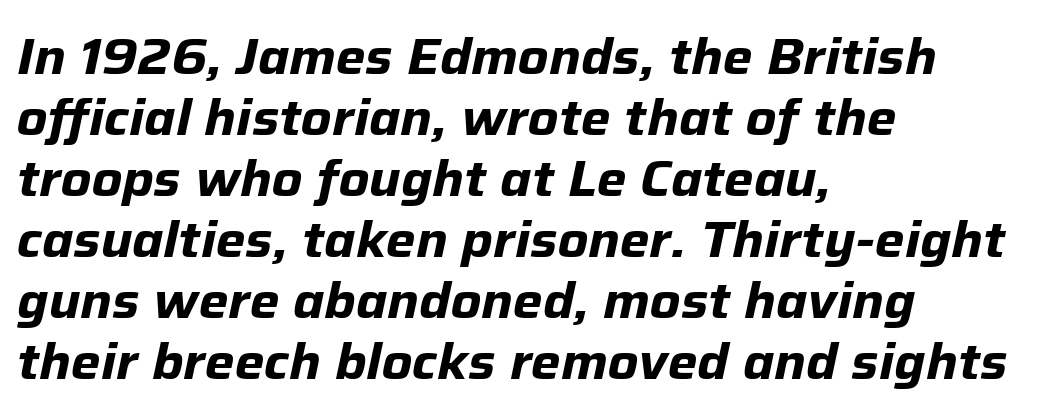
Note the varied advance widths — an 'i' is clearly narrower than an 'm'. No word sits above an underline. Bold? Absolutely — the strokes are thick and heavy. A typesetter would call this zero additional tracking. The specimen reads as italic at a glance.
